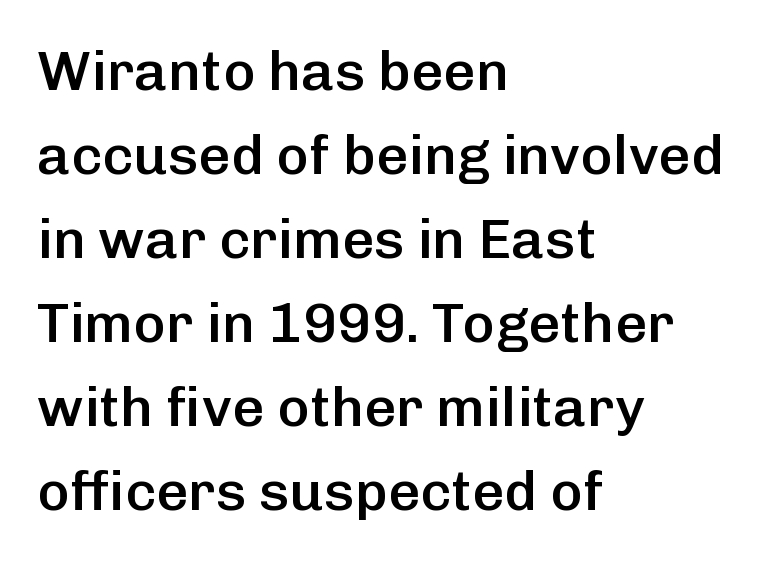
Q: Is the text bold? A: Semi-bold.
Q: Is the text italic (slanted)? A: No, it is upright.
Q: Is the typeface a serif or a sans-serif typeface? A: Sans-serif.
Q: Is the text underlined? A: No.
Q: How is the paragraph aligned? A: Left-aligned.
Q: Is the spacing between letters normal or unusually wide? A: Normal.
Q: Is the spacing between lines tight, normal or loose? A: Normal.
Q: Width (condensed, normal, or wide)? A: Normal.
Q: Stroke contrast? A: Low.
Q: x-height? A: Medium.
Q: Monospaced? A: No.
